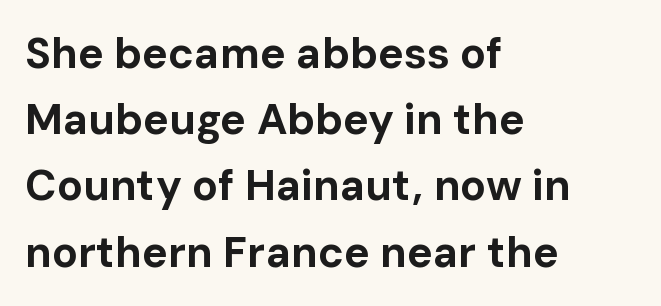
Q: Is the text bold? A: Yes.
Q: Is the text italic (slanted)? A: No, it is upright.
Q: Is the typeface a serif or a sans-serif typeface? A: Sans-serif.
Q: Is the text underlined? A: No.
Q: How is the paragraph aligned? A: Left-aligned.
Q: Is the spacing between letters normal or unusually wide? A: Normal.
Q: Is the spacing between lines tight, normal or loose? A: Normal.
Q: Width (condensed, normal, or wide)? A: Normal.
Q: Stroke contrast? A: Low.
Q: x-height? A: Medium.
Q: Monospaced? A: No.
